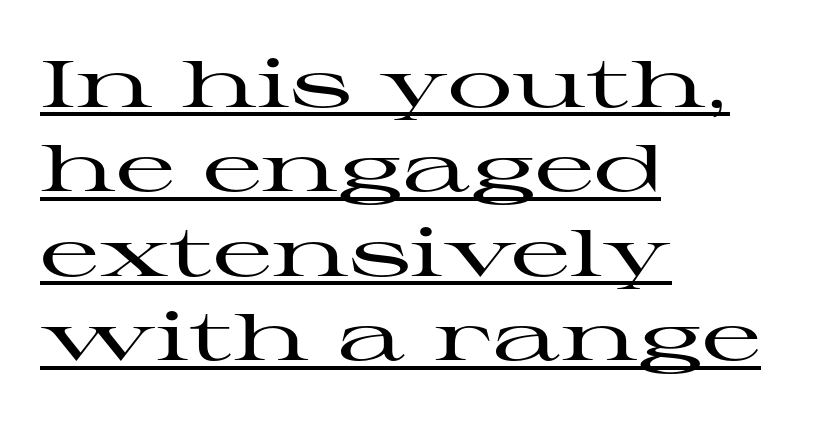
The image shows 65 px wide serif type, upright; set left-aligned, normal line spacing (1.3x), normal letter spacing, underlined; high stroke contrast and a medium x-height.
